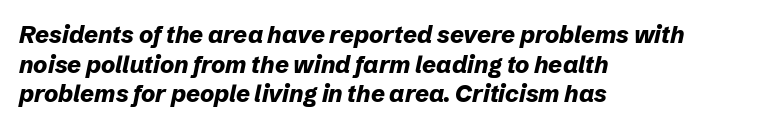
Q: Is the text bold? A: Yes.
Q: Is the text italic (slanted)? A: Yes, it leans right by about 12 degrees.
Q: Is the text underlined? A: No.
Q: How is the paragraph aligned? A: Left-aligned.
Q: Is the spacing between letters normal or unusually wide? A: Normal.
